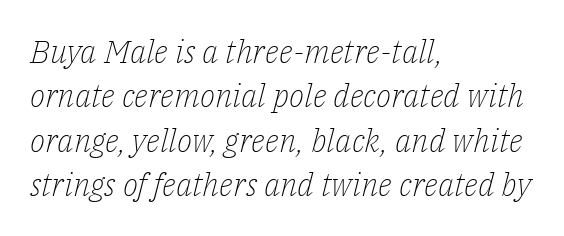
Q: Is the text bold? A: No.
Q: Is the text italic (slanted)? A: Yes, it leans right by about 14 degrees.
Q: Is the typeface a serif or a sans-serif typeface? A: Serif.
Q: Is the text underlined? A: No.
Q: How is the paragraph aligned? A: Left-aligned.
Q: Is the spacing between letters normal or unusually wide? A: Normal.
Q: Is the spacing between lines tight, normal or loose? A: Normal.
Q: Width (condensed, normal, or wide)? A: Normal.
Q: Stroke contrast? A: Low.
Q: x-height? A: Medium.
Q: Monospaced? A: No.
